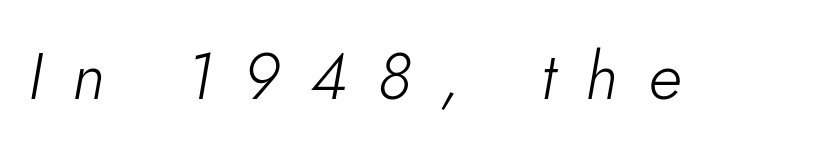
The image shows 66 px light type, italic (leaning right); set unusually wide letter spacing (+0.46 em), not underlined; low stroke contrast and a small x-height.
